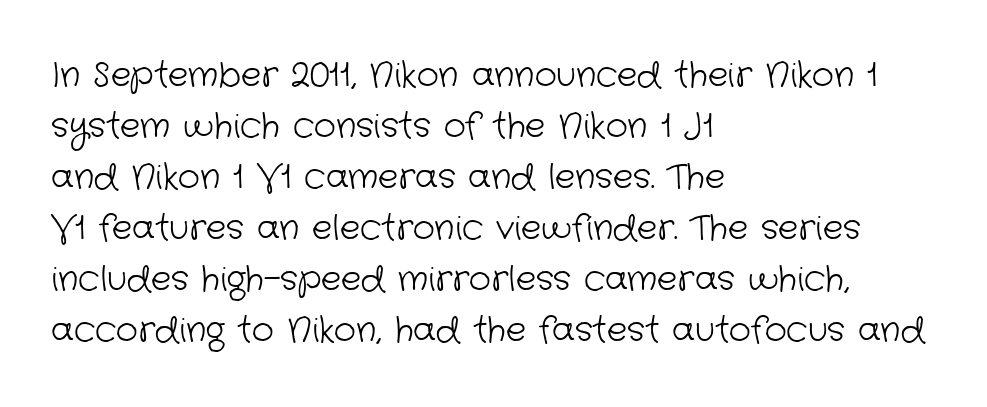
The image shows 34 px light sans-serif type; set left-aligned, normal line spacing (1.5x), normal letter spacing, not underlined; low stroke contrast and a medium x-height.
